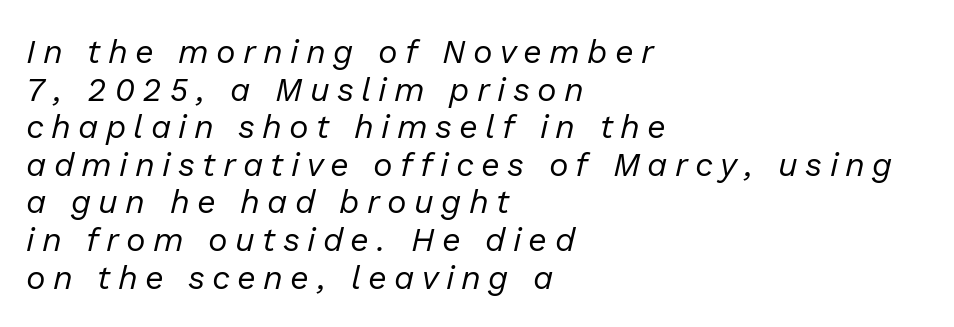
The rendering uses natural spacing where letterforms have individual widths. Caption: expanded tracking, letters set apart. Any mark beneath the type? The region is blank. Horizontally, the lines are justified to the leading edge only. The weight would be labelled regular, book, light, or lighter still.
